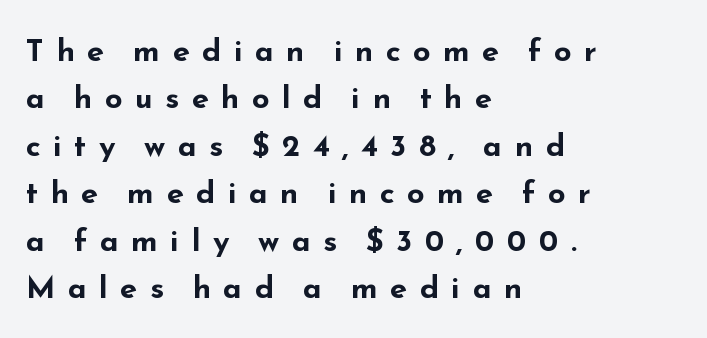
Q: Is the text bold? A: Yes.
Q: Is the text italic (slanted)? A: No, it is upright.
Q: Is the typeface a serif or a sans-serif typeface? A: Sans-serif.
Q: Is the text underlined? A: No.
Q: How is the paragraph aligned? A: Left-aligned.
Q: Is the spacing between letters normal or unusually wide? A: Unusually wide.
Q: Is the spacing between lines tight, normal or loose? A: Normal.
Q: Width (condensed, normal, or wide)? A: Wide.
Q: Stroke contrast? A: Low.
Q: x-height? A: Small.
Q: Monospaced? A: No.
